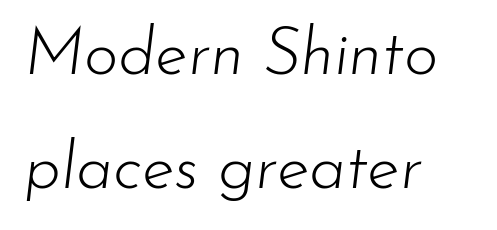
{"italic": "yes", "lean": "right", "slant_degrees": 7, "bold": "no", "weight": "light", "width": "normal", "stroke_contrast": "low", "x_height": "small", "monospaced": "no", "underline": "no", "align": "left", "line_spacing_ratio": 1.73, "letter_spacing": "normal", "letter_spacing_em": 0.0, "glyph_px": 66}
